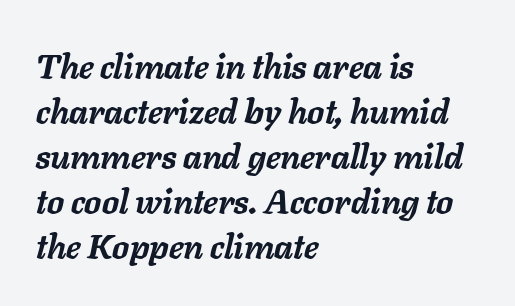
The rows are spaced the way most documents space them. Notice how thick the strokes are: this is what a full bold looks like. The text carries the slant typical of an italic or oblique font. Beneath every word, the page is bare. These lines are rendered in a variable-pitch font.
